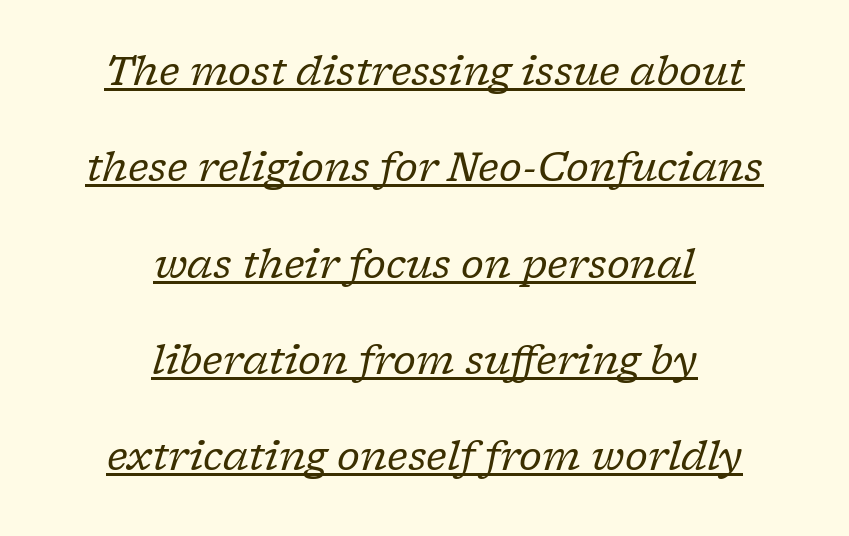
Q: Is the text bold? A: No.
Q: Is the text italic (slanted)? A: Yes, it leans right by about 17 degrees.
Q: Is the typeface a serif or a sans-serif typeface? A: Serif.
Q: Is the text underlined? A: Yes.
Q: How is the paragraph aligned? A: Centered.
Q: Is the spacing between letters normal or unusually wide? A: Normal.
Q: Is the spacing between lines tight, normal or loose? A: Loose.
Q: Width (condensed, normal, or wide)? A: Normal.
Q: Stroke contrast? A: Low.
Q: x-height? A: Medium.
Q: Monospaced? A: No.
